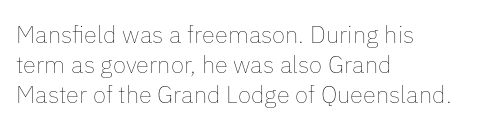
{"italic": "no", "bold": "no", "underline": "no", "align": "left", "line_spacing": "normal", "line_spacing_ratio": 1.26, "letter_spacing": "normal", "letter_spacing_em": 0.0, "glyph_px": 24}
